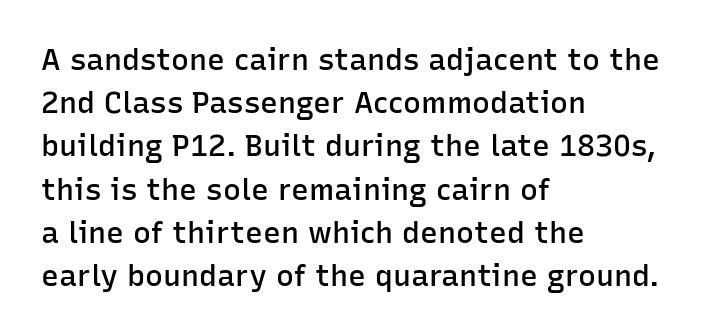
The image shows 30 px semibold sans-serif type, upright; set left-aligned, normal line spacing (1.44x), normal letter spacing, not underlined; low stroke contrast and a medium x-height.
